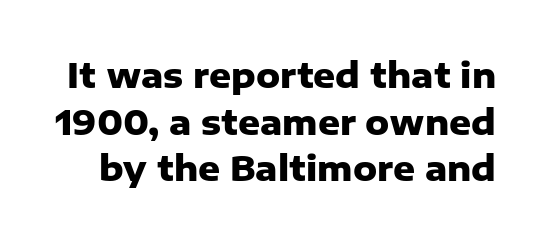
Q: Is the text bold? A: Yes.
Q: Is the text italic (slanted)? A: No, it is upright.
Q: Is the typeface a serif or a sans-serif typeface? A: Sans-serif.
Q: Is the text underlined? A: No.
Q: Is the spacing between letters normal or unusually wide? A: Normal.
Q: Is the spacing between lines tight, normal or loose? A: Normal.
Q: Width (condensed, normal, or wide)? A: Normal.
Q: Stroke contrast? A: Low.
Q: x-height? A: Medium.
Q: Monospaced? A: No.
